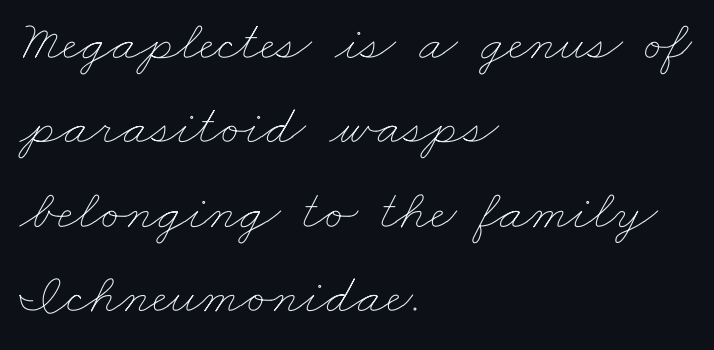
{"bold": "no", "weight": "thin", "width": "wide", "stroke_contrast": "low", "x_height": "small", "monospaced": "no", "underline": "no", "align": "left", "line_spacing": "normal", "line_spacing_ratio": 1.48, "letter_spacing": "normal", "letter_spacing_em": 0.0, "glyph_px": 57}
